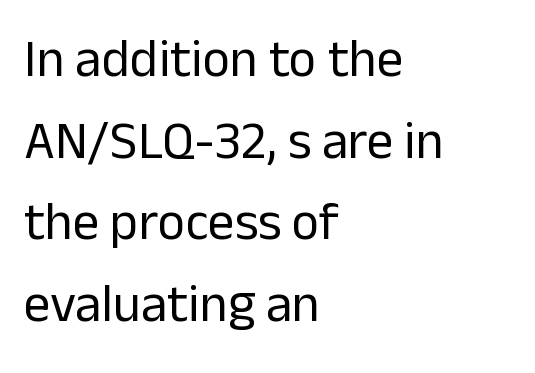
{"serif": "no", "italic": "no", "bold": "no", "weight": "regular", "width": "normal", "stroke_contrast": "low", "x_height": "medium", "monospaced": "no", "underline": "no", "align": "left", "line_spacing": "normal", "line_spacing_ratio": 1.54, "letter_spacing": "normal", "letter_spacing_em": 0.0, "glyph_px": 53}
